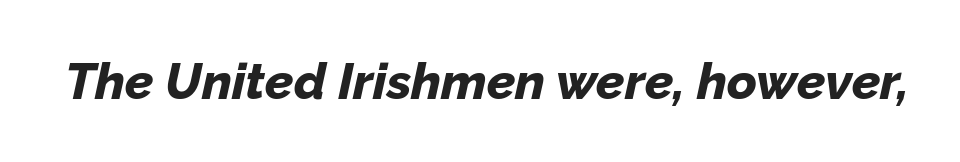
The image shows 51 px bold type, italic (leaning right); set normal letter spacing, not underlined; low stroke contrast and a medium x-height.
